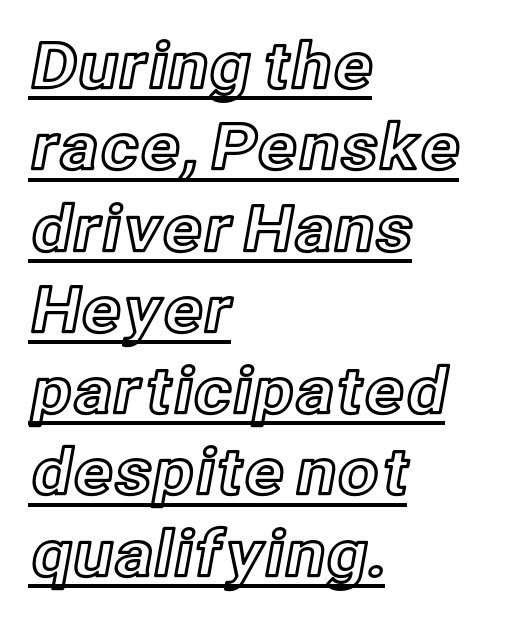
Q: Is the text italic (slanted)? A: Yes.
Q: Is the text underlined? A: Yes.
Q: How is the paragraph aligned? A: Left-aligned.
Q: Is the spacing between letters normal or unusually wide? A: Normal.
Q: Is the spacing between lines tight, normal or loose? A: Normal.
Q: Width (condensed, normal, or wide)? A: Normal.
Q: x-height? A: Medium.
Q: Monospaced? A: No.
